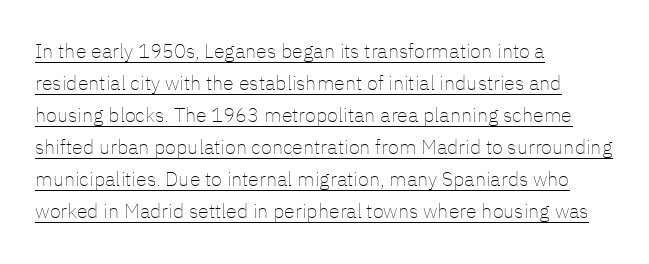
{"italic": "no", "bold": "no", "underline": "yes", "align": "left", "line_spacing": "normal", "line_spacing_ratio": 1.6, "letter_spacing": "normal", "letter_spacing_em": 0.0, "glyph_px": 20}
